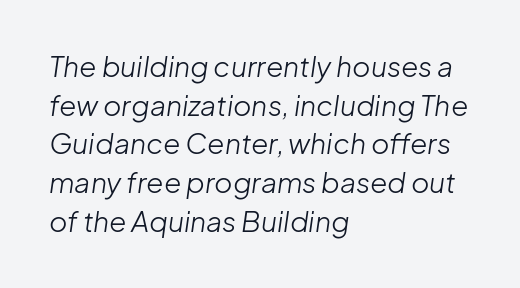
{"italic": "yes", "lean": "right", "slant_degrees": 8, "bold": "no", "weight": "light", "width": "normal", "stroke_contrast": "low", "x_height": "medium", "monospaced": "no", "underline": "no", "align": "left", "line_spacing": "normal", "line_spacing_ratio": 1.38, "letter_spacing": "normal", "letter_spacing_em": 0.0, "glyph_px": 28}
